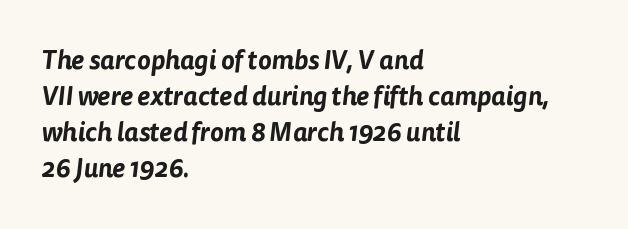
Q: Is the text underlined? A: No.
Q: How is the paragraph aligned? A: Left-aligned.
Q: Is the spacing between letters normal or unusually wide? A: Normal.
Q: Is the spacing between lines tight, normal or loose? A: Normal.
